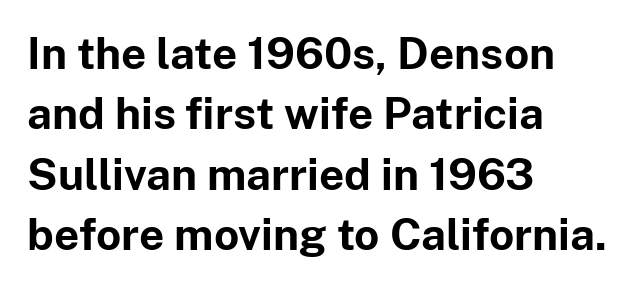
This rendering uses left alignment, leaving the right contour irregular. Each new line begins a customary step beneath the previous one. The gaps between neighbouring characters are ordinary and unremarkable. Lines of text with bare space underneath. Proportional: the letters do not fall into vertical columns. The rendering uses a bold face; every stroke is thick and dark.
